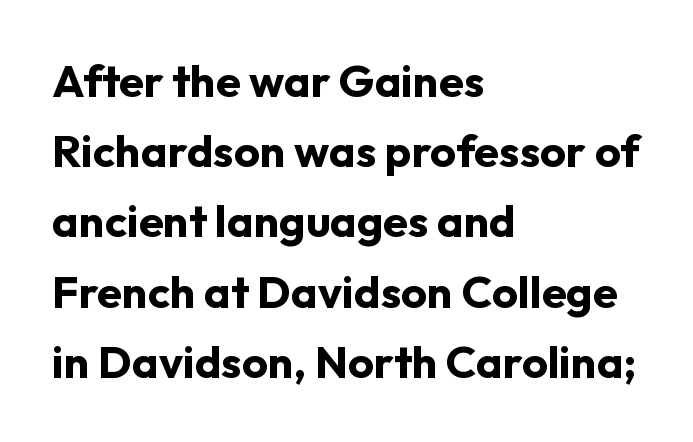
The image shows 45 px bold sans-serif type, upright; set left-aligned, normal line spacing (1.56x), normal letter spacing, not underlined; low stroke contrast and a medium x-height.
